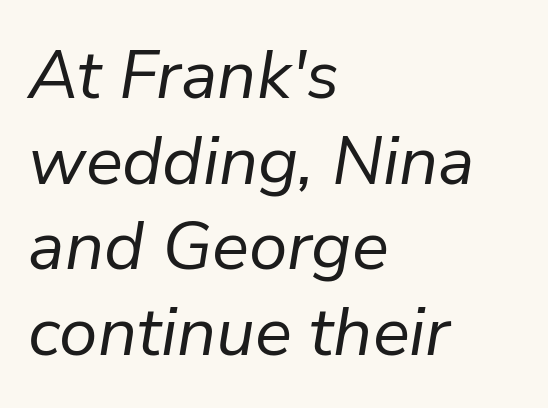
A clean baseline with only descenders dipping below it. Heft: none added — not bold. The compositor pushed each line to the left boundary. Spacing between characters is what you'd get straight out of the box. Here the designer chose a conventional face with non-uniform glyph widths.
